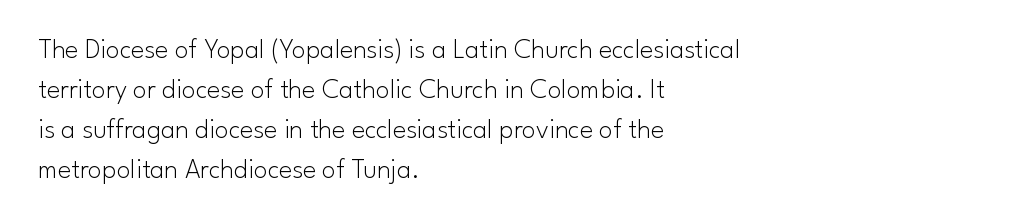
Q: Is the text bold? A: No.
Q: Is the text italic (slanted)? A: No, it is upright.
Q: Is the typeface a serif or a sans-serif typeface? A: Sans-serif.
Q: Is the text underlined? A: No.
Q: How is the paragraph aligned? A: Left-aligned.
Q: Is the spacing between letters normal or unusually wide? A: Normal.
Q: Is the spacing between lines tight, normal or loose? A: Normal.
Q: Width (condensed, normal, or wide)? A: Normal.
Q: Stroke contrast? A: Low.
Q: x-height? A: Small.
Q: Monospaced? A: No.
